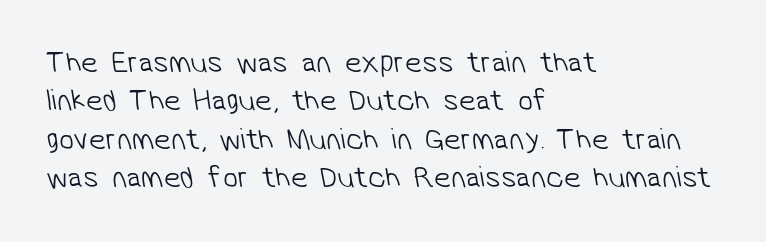
The image shows 30 px light sans-serif type; set left-aligned, normal line spacing (1.28x), normal letter spacing, not underlined; low stroke contrast and a medium x-height.
